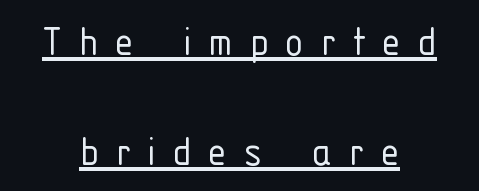
{"serif": "no", "italic": "no", "bold": "no", "weight": "light", "width": "condensed", "stroke_contrast": "low", "x_height": "medium", "monospaced": "no", "underline": "yes", "align": "center", "line_spacing": "loose", "line_spacing_ratio": 2.39, "letter_spacing": "wide", "letter_spacing_em": 0.37, "glyph_px": 46}
